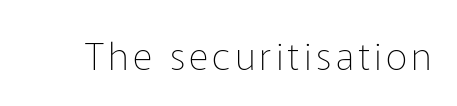
{"serif": "no", "italic": "no", "bold": "no", "weight": "thin", "width": "normal", "stroke_contrast": "low", "x_height": "medium", "monospaced": "no", "underline": "no", "glyph_px": 38}
